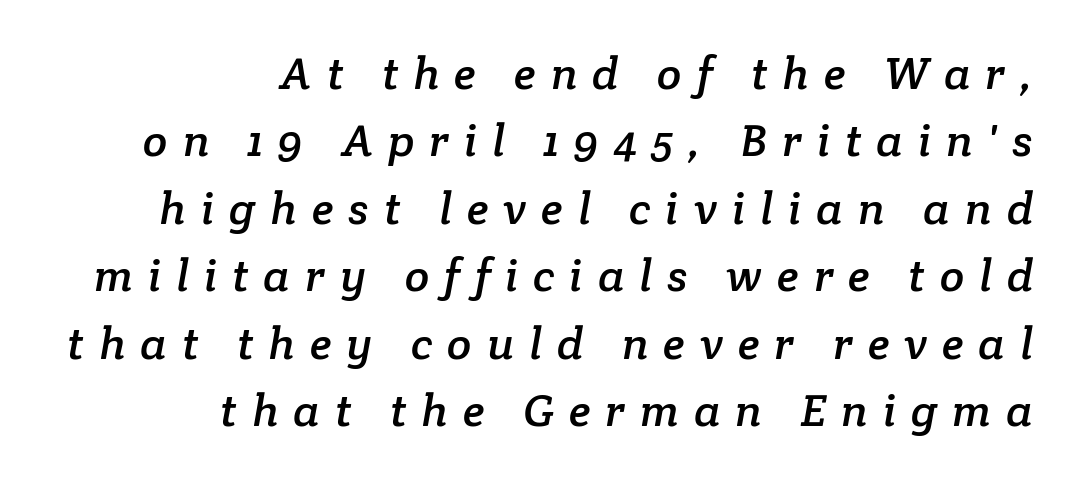
The image shows 45 px serif type; set right-aligned, normal line spacing (1.5x), unusually wide letter spacing (+0.33 em), not underlined; low stroke contrast and a medium x-height.
